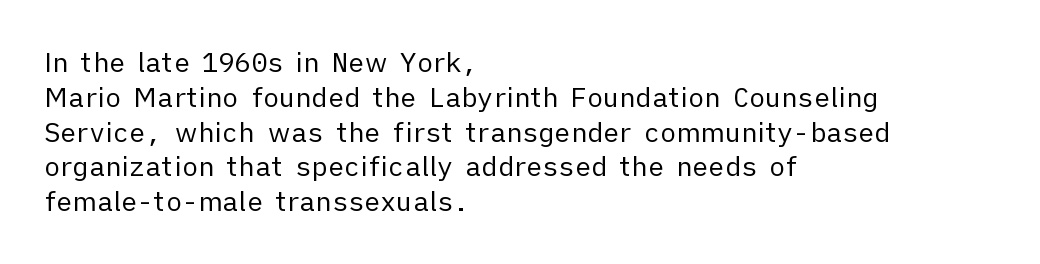
{"italic": "no", "bold": "no", "underline": "no", "align": "left", "line_spacing": "normal", "line_spacing_ratio": 1.29, "letter_spacing": "normal", "letter_spacing_em": 0.0, "glyph_px": 27}
